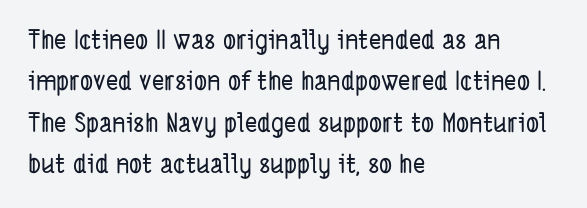
The image shows 26 px text type; set left-aligned, normal line spacing (1.59x), normal letter spacing, not underlined.
